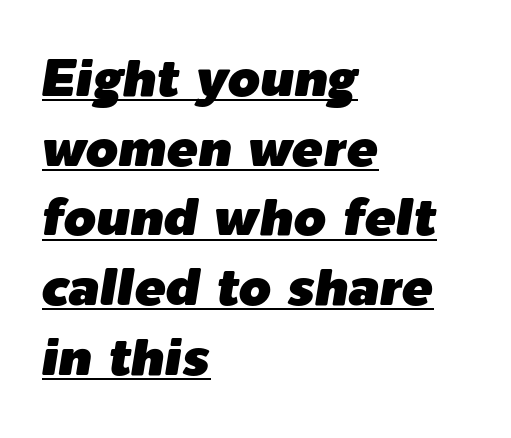
Leftover space on each line is placed entirely after the last word. This sample carries an underscore along the baseline area. This is oblique type, the kind used for emphasis or titles. Proportional: the letters do not fall into vertical columns. Letter spacing: default.
